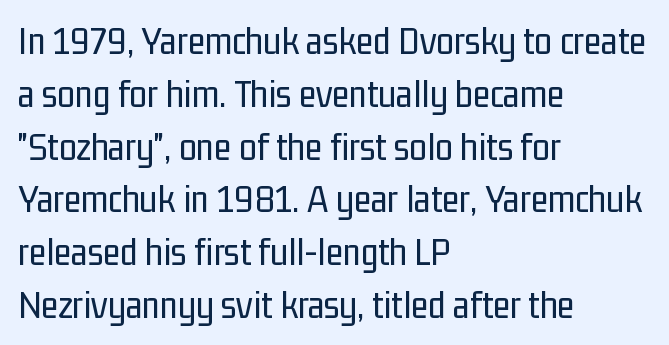
Varying glyph widths throughout — classic text-font behaviour. Bold? No — there's no thickening of the strokes. Anything drawn beneath the words? Only blank space. Whoever set this chose a conventional vertical rhythm. Which margin do the lines hug? The left one — the right edge is uneven. Is this a sans? Yes — the strokes have no serifs.
